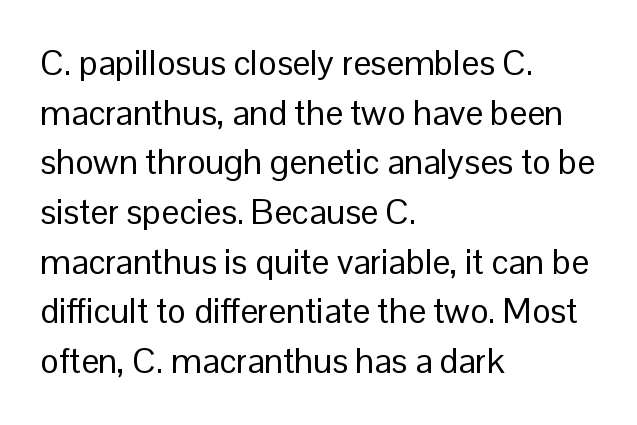
This sample uses an upright cut, with every glyph sitting square on the baseline. No letter is thick-stroked: the sample isn't bold. In terms of letterform style, serifs are entirely absent. Successive baselines arrive at the customary interval. Has an underline been added? It has not. These lines stack with their left ends in a neat column.
